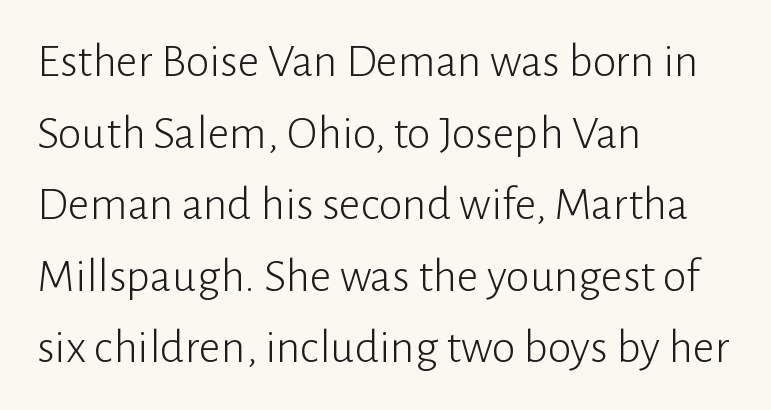
Q: Is the text bold? A: No.
Q: Is the text italic (slanted)? A: No, it is upright.
Q: Is the typeface a serif or a sans-serif typeface? A: Sans-serif.
Q: Is the text underlined? A: No.
Q: How is the paragraph aligned? A: Left-aligned.
Q: Is the spacing between letters normal or unusually wide? A: Normal.
Q: Is the spacing between lines tight, normal or loose? A: Normal.
Q: Width (condensed, normal, or wide)? A: Normal.
Q: Stroke contrast? A: Low.
Q: x-height? A: Medium.
Q: Monospaced? A: No.
